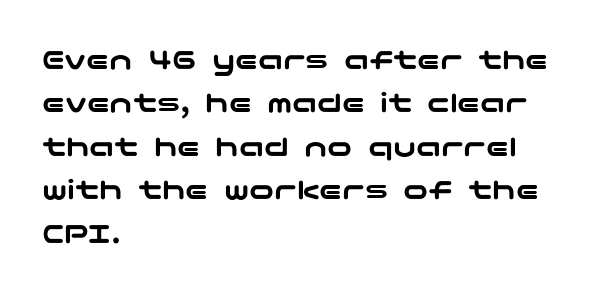
Nothing sits at the stroke ends, so this counts as sans-serif. This sample keeps an unexceptional amount of space between lines. Nobody drew a line under any word here. Every row of glyphs begins at an identical x-position on the left. The lettering stays uniformly vertical, giving the passage a roman look.
